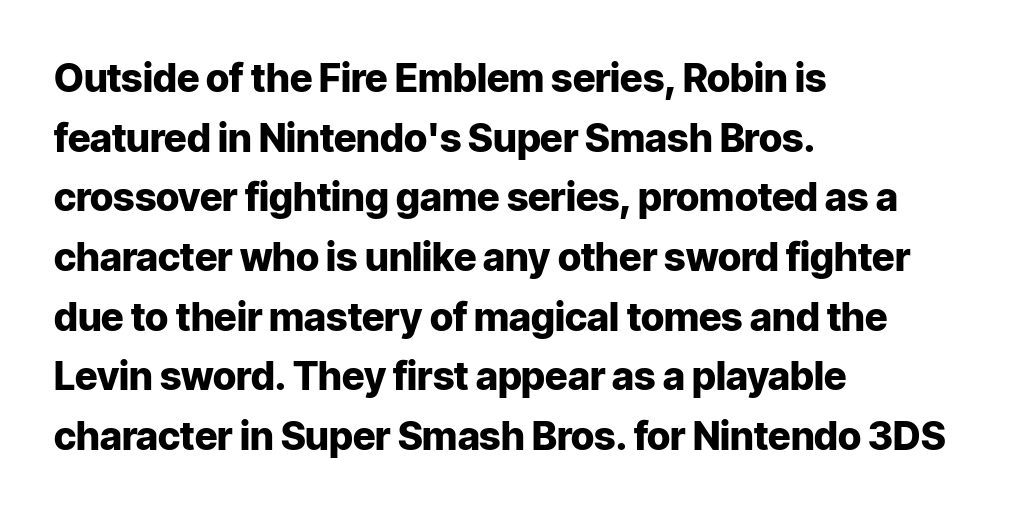
Q: Is the text bold? A: Yes.
Q: Is the text italic (slanted)? A: No, it is upright.
Q: Is the typeface a serif or a sans-serif typeface? A: Sans-serif.
Q: Is the text underlined? A: No.
Q: How is the paragraph aligned? A: Left-aligned.
Q: Is the spacing between letters normal or unusually wide? A: Normal.
Q: Is the spacing between lines tight, normal or loose? A: Normal.
Q: Width (condensed, normal, or wide)? A: Normal.
Q: Stroke contrast? A: Low.
Q: x-height? A: Medium.
Q: Monospaced? A: No.
